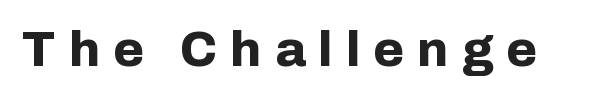
The image shows 50 px bold sans-serif type, upright; set unusually wide letter spacing (+0.26 em), not underlined; low stroke contrast and a medium x-height.
